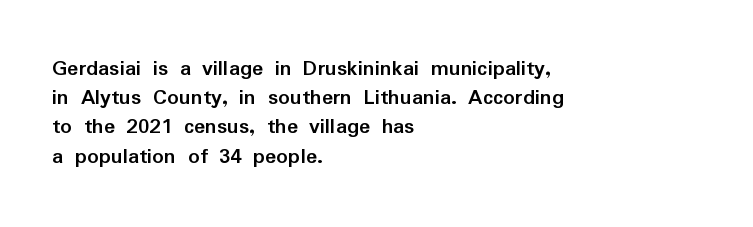
Is the block centered? No — it sits flush against the left margin. Strong, thick strokes mark this as bold type. Plain, unruled lines of type. Nothing unusual about the tracking: characters are spaced as the font intends. When letters stand straight like this, we call the style roman or upright. One glance says typical: line gaps are just what's usual.
